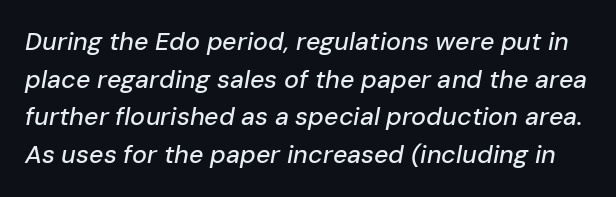
Q: Is the text italic (slanted)? A: Yes, it leans right by about 10 degrees.
Q: Is the text underlined? A: No.
Q: Is the spacing between letters normal or unusually wide? A: Normal.
Q: Is the spacing between lines tight, normal or loose? A: Normal.
